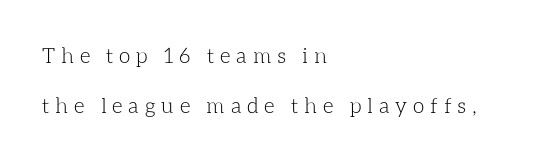
This rendering features lettering with no underline. Every row of glyphs begins at an identical x-position on the left. A typesetter would call this heavily tracked-out type. This is roman type, the default non-slanted kind.
